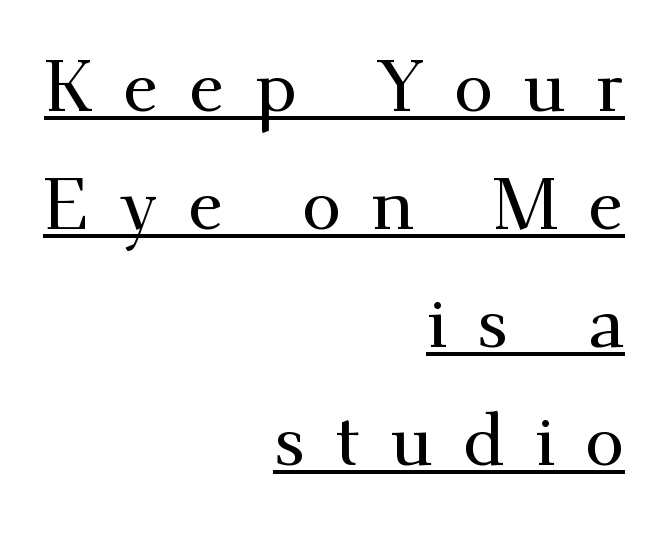
{"serif": "yes", "italic": "no", "width": "normal", "stroke_contrast": "medium", "x_height": "small", "monospaced": "no", "underline": "yes", "align": "right", "line_spacing": "normal", "line_spacing_ratio": 1.64, "letter_spacing": "wide", "letter_spacing_em": 0.42, "glyph_px": 72}
